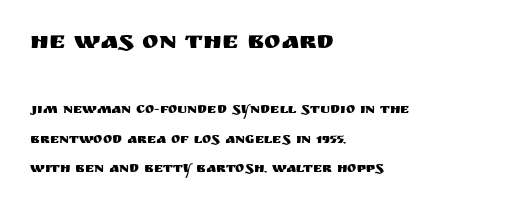
The image shows 25 px text type, upright; set left-aligned, loose line spacing (2.12x), normal letter spacing, not underlined; the first (top) block is 1.79x larger.
